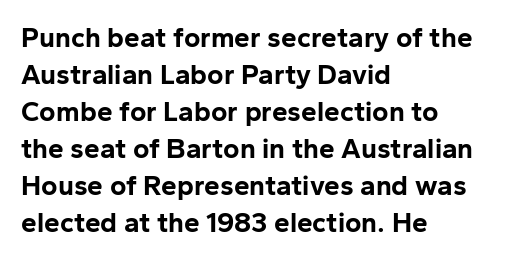
The image shows 28 px bold sans-serif type, upright; set left-aligned, normal line spacing (1.32x), normal letter spacing, not underlined; low stroke contrast and a medium x-height.
